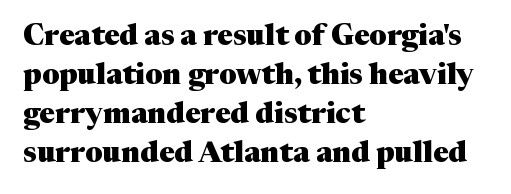
Q: Is the text bold? A: Yes.
Q: Is the text italic (slanted)? A: No, it is upright.
Q: Is the typeface a serif or a sans-serif typeface? A: Serif.
Q: Is the text underlined? A: No.
Q: How is the paragraph aligned? A: Left-aligned.
Q: Is the spacing between letters normal or unusually wide? A: Normal.
Q: Is the spacing between lines tight, normal or loose? A: Normal.
Q: Width (condensed, normal, or wide)? A: Normal.
Q: Stroke contrast? A: Medium.
Q: x-height? A: Medium.
Q: Monospaced? A: No.
